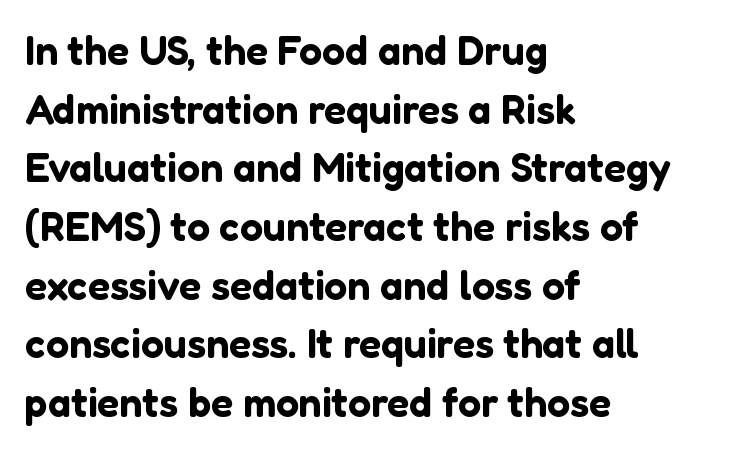
{"serif": "no", "italic": "no", "width": "normal", "stroke_contrast": "low", "x_height": "medium", "monospaced": "no", "underline": "no", "align": "left", "line_spacing": "normal", "line_spacing_ratio": 1.43, "letter_spacing": "normal", "letter_spacing_em": 0.0, "glyph_px": 41}
